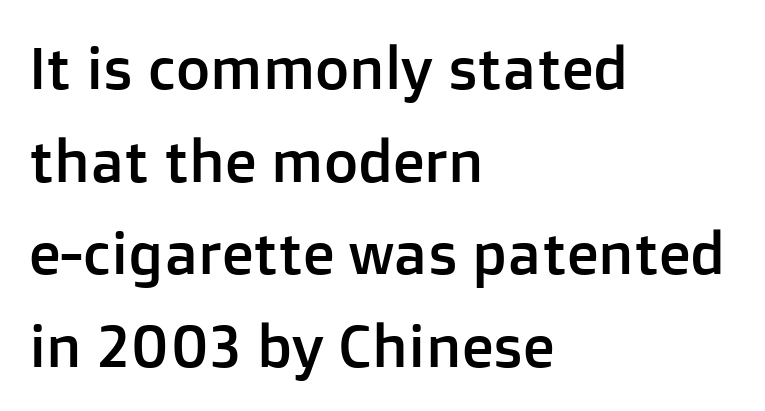
Successive baselines arrive at the customary interval. There is no visible air inserted between adjacent glyphs. The paragraph has a hard left edge and a soft right edge. The typography opts for an upright posture over an oblique one. Think of a printed novel: that variable character pitch is what you see here.
